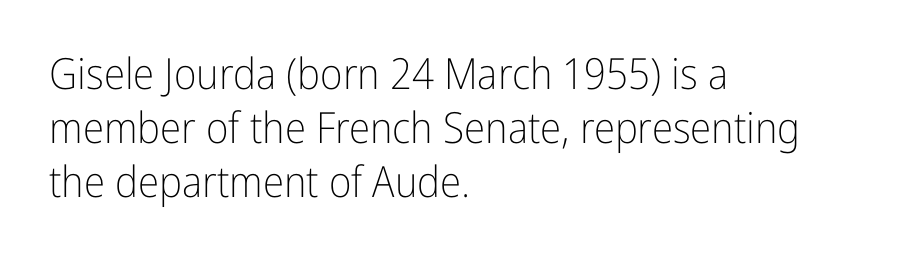
Designer's note — italics off, roman on. The text block is weighted toward the left margin, trailing off unevenly rightward. Think of a printed novel: that variable character pitch is what you see here. This rendering employs a face without finishing strokes, i.e., a sans-serif.
